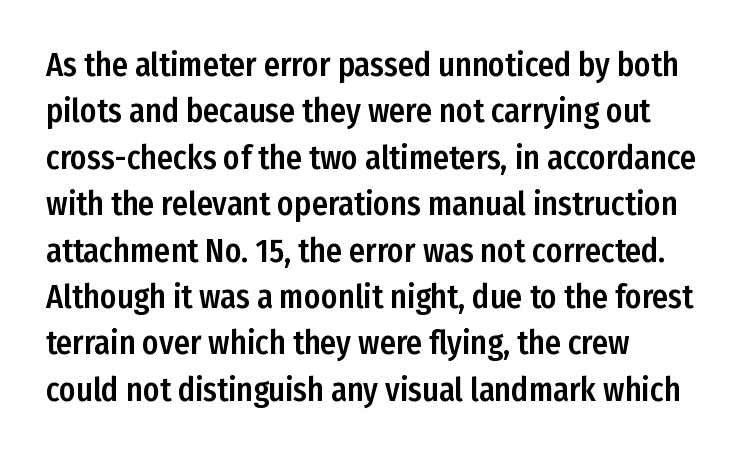
{"serif": "no", "italic": "no", "width": "condensed", "stroke_contrast": "low", "x_height": "medium", "monospaced": "no", "underline": "no", "align": "left", "line_spacing": "normal", "line_spacing_ratio": 1.45, "letter_spacing": "normal", "letter_spacing_em": 0.0, "glyph_px": 32}
